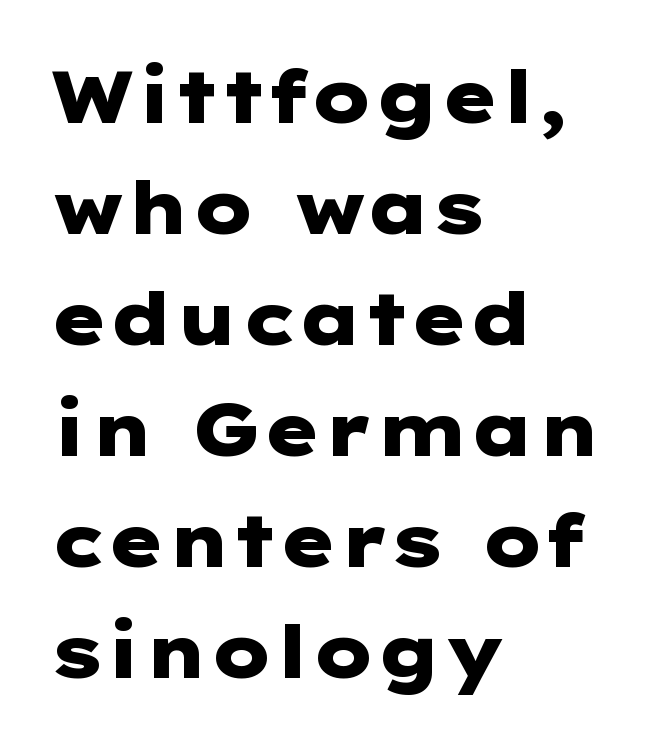
Glyph-to-glyph distance matches everyday printed text. Each new line begins a customary step beneath the previous one. These words are printed bold, with thick strokes throughout. Has an underline been added? It has not.
